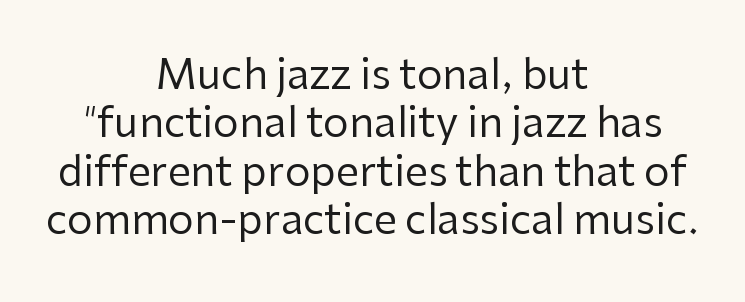
{"serif": "no", "italic": "no", "bold": "no", "weight": "regular", "width": "normal", "stroke_contrast": "low", "x_height": "medium", "monospaced": "no", "underline": "no", "align": "center", "line_spacing_ratio": 1.18, "letter_spacing": "normal", "letter_spacing_em": 0.0, "glyph_px": 41}
